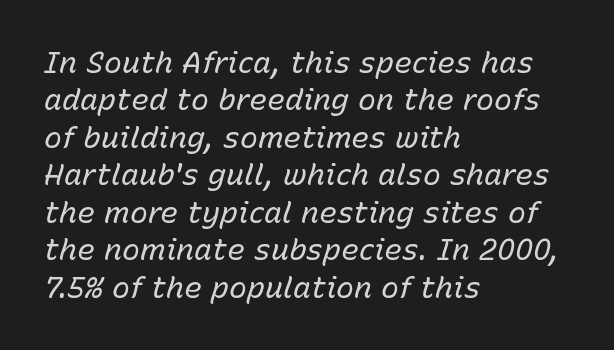
The text carries the slant typical of an italic or oblique font. There is no visible air inserted between adjacent glyphs. Proportional: the letters do not fall into vertical columns. The rendering uses a moderate line-height, typical for paragraphs. The space beneath each line is pristine and unruled.
